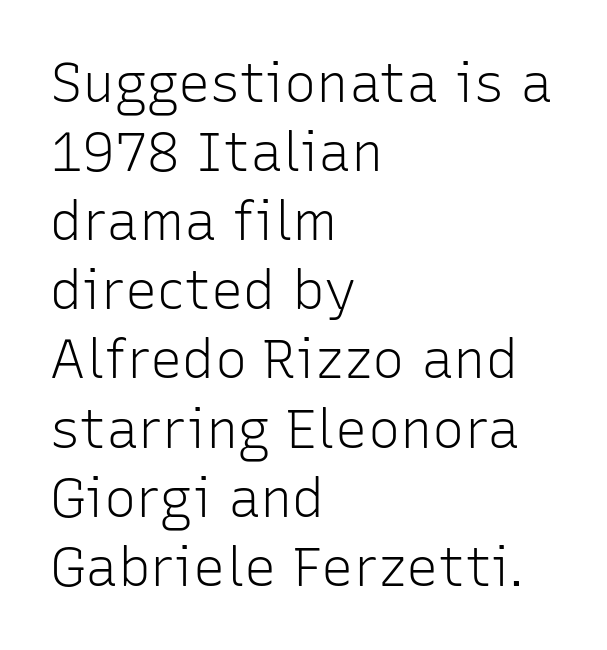
Q: Is the text bold? A: No.
Q: Is the text italic (slanted)? A: No, it is upright.
Q: Is the typeface a serif or a sans-serif typeface? A: Sans-serif.
Q: Is the text underlined? A: No.
Q: How is the paragraph aligned? A: Left-aligned.
Q: Is the spacing between letters normal or unusually wide? A: Normal.
Q: Is the spacing between lines tight, normal or loose? A: Normal.
Q: Width (condensed, normal, or wide)? A: Normal.
Q: Stroke contrast? A: Low.
Q: x-height? A: Medium.
Q: Monospaced? A: No.
